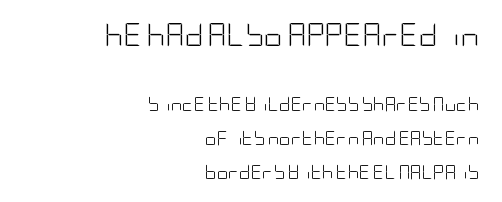
Q: Is the text bold? A: No.
Q: Is the text italic (slanted)? A: No, it is upright.
Q: Is the text underlined? A: No.
Q: How is the paragraph aligned? A: Right-aligned.
Q: Is the spacing between letters normal or unusually wide? A: Normal.
Q: Is the spacing between lines tight, normal or loose? A: Loose.
Q: Which block of text is set in a larger size, the first (top) or the second (bottom)? A: The first (top) one.
